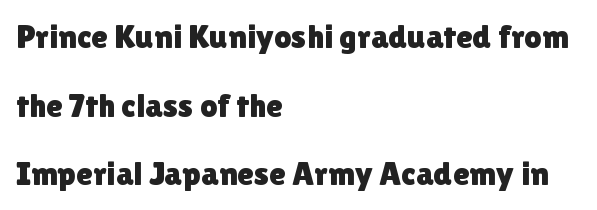
In terms of posture, this sample is upright. Where is the straight margin? On the left. Summary of vertical rhythm: relaxed, with wide interline spacing. Each letter keeps its own natural width here, so spacing adapts to shape. Rule under the text: the space is simply empty. The type family on display is of the sans-serif kind.
